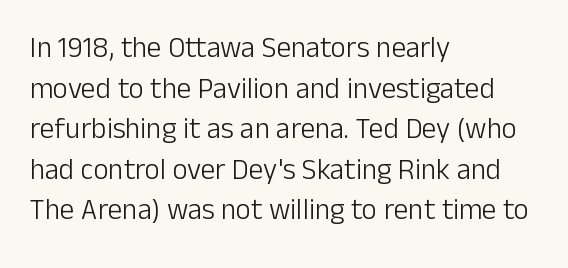
Left-aligned paragraph, ragged on the right. In terms of letterform style, serifs are entirely absent. The font is comparable to plain body text, perhaps lighter. Do the letters lean? They stand straight. Here the designer chose a conventional face with non-uniform glyph widths. A clean baseline with only descenders dipping below it.
